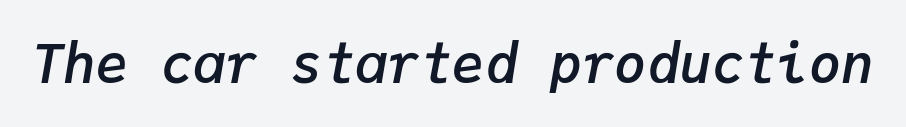
The passage shown is typed in a monospace face where columns stay perfectly aligned. A bit beefed up — I'd call it semibold rather than bold. Notice how the stems are inclined rather than vertical — that's the hallmark of italics. Inter-character spacing is left at the font's built-in metrics.
